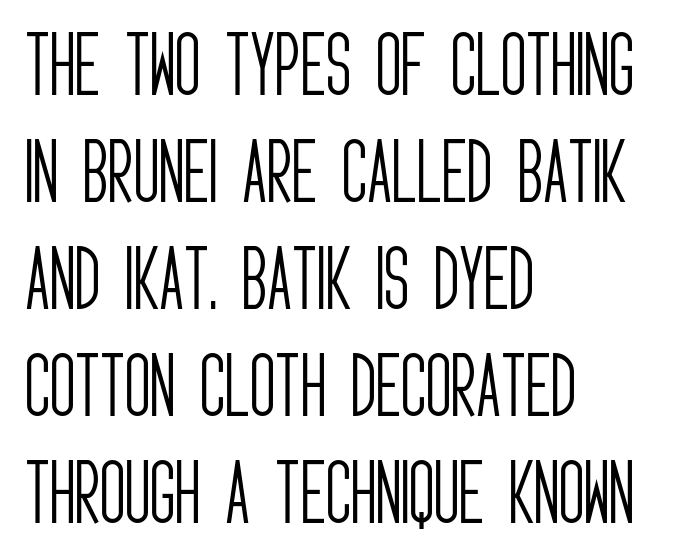
Q: Is the text bold? A: No.
Q: Is the text italic (slanted)? A: No, it is upright.
Q: Is the typeface a serif or a sans-serif typeface? A: Sans-serif.
Q: Is the text underlined? A: No.
Q: How is the paragraph aligned? A: Left-aligned.
Q: Is the spacing between letters normal or unusually wide? A: Normal.
Q: Is the spacing between lines tight, normal or loose? A: Normal.
Q: Width (condensed, normal, or wide)? A: Condensed.
Q: Stroke contrast? A: Low.
Q: x-height? A: Large.
Q: Monospaced? A: No.
